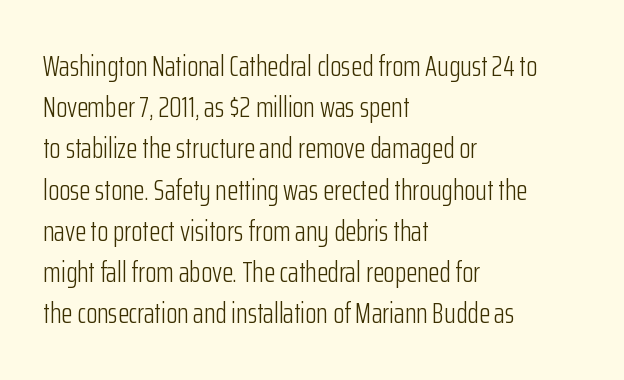
{"serif": "no", "italic": "no", "bold": "no", "weight": "light", "width": "condensed", "stroke_contrast": "low", "x_height": "medium", "monospaced": "no", "underline": "no", "align": "left", "line_spacing": "normal", "line_spacing_ratio": 1.42, "letter_spacing": "normal", "letter_spacing_em": 0.0, "glyph_px": 29}
